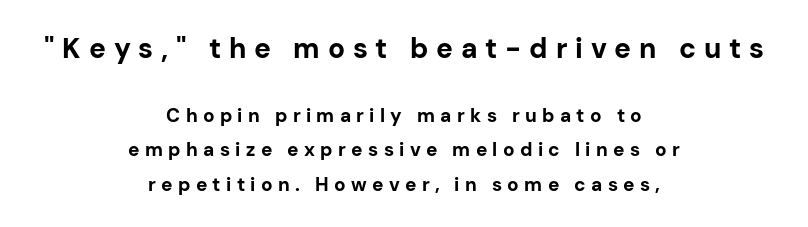
The text block is weighted toward neither margin, spreading evenly from the middle. Classification — sans serif. Notice how thick the strokes are: this is what a full bold looks like. You could not count columns in this text — the font is proportionally spaced. Posture: upright roman. The initial chunk of copy outweighs the following chunk in type size.
